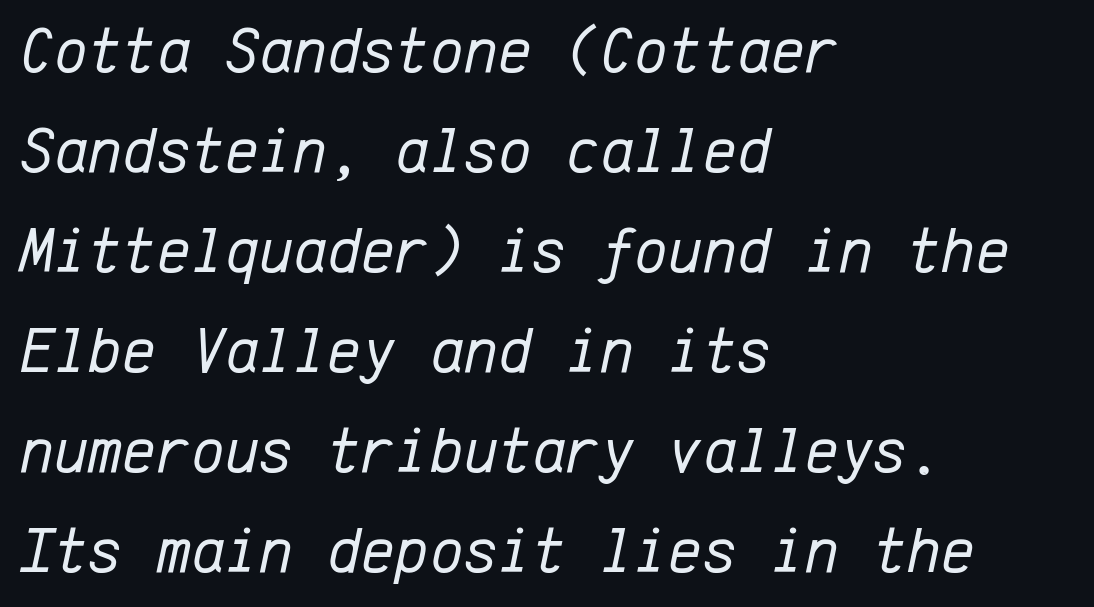
{"italic": "yes", "lean": "right", "slant_degrees": 12, "bold": "no", "weight": "regular", "width": "normal", "stroke_contrast": "low", "x_height": "medium", "monospaced": "yes", "underline": "no", "align": "left", "line_spacing": "normal", "line_spacing_ratio": 1.54, "letter_spacing": "normal", "letter_spacing_em": 0.0, "glyph_px": 65}
